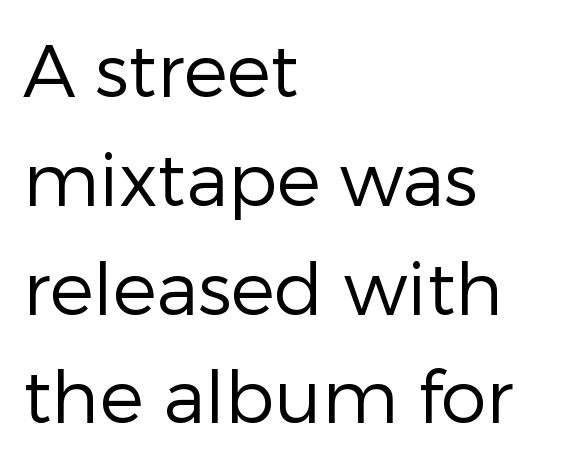
Baseline-to-baseline distance is the conventional proportion of letter height. Each letter keeps its own natural width here, so spacing adapts to shape. Do the letters lean? They stand straight. The font is comparable to plain body text, perhaps lighter. The text block is weighted toward the left margin, trailing off unevenly rightward. Each letter's strokes conclude bluntly, with no projecting serifs.
